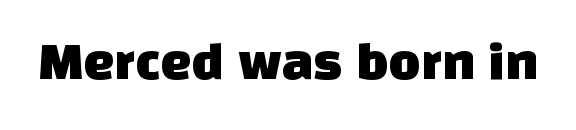
The image shows 55 px sans-serif type; set normal letter spacing, not underlined; low stroke contrast and a large x-height.
